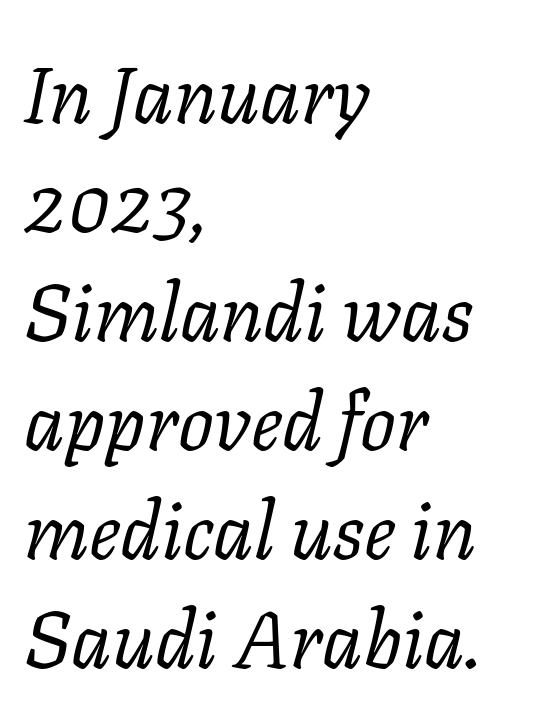
The image shows 79 px regular-weight serif type, italic (leaning right); set left-aligned, normal line spacing (1.38x), normal letter spacing, not underlined; low stroke contrast and a medium x-height.
